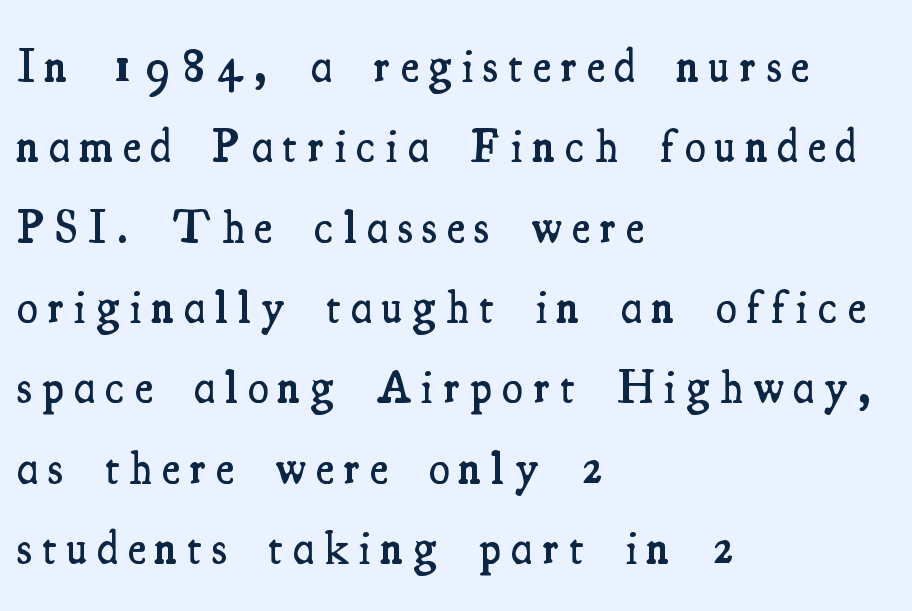
Italic: no, the glyphs are upright roman. A serif font was chosen for this passage. Horizontally, the lines are justified to the leading edge only. Spacing verdict: proportional, widths tailored to each character. The gaps between neighbouring characters are conspicuously large. Quick note: underline off.
